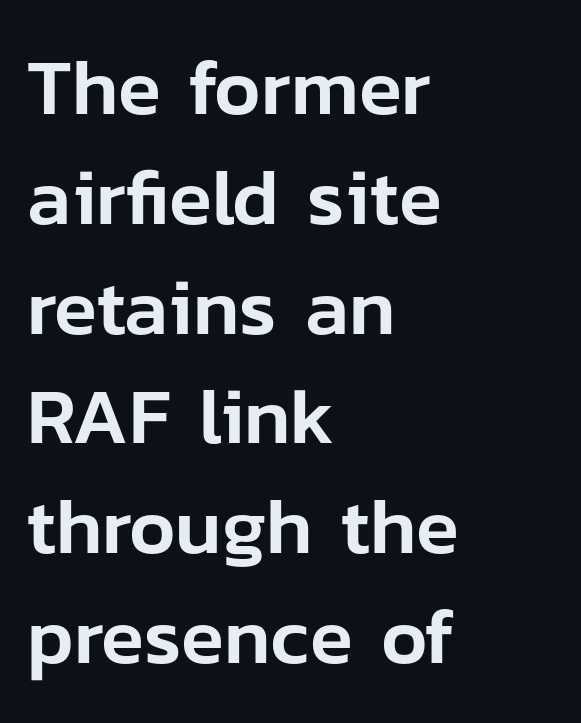
Does the leading feel generous? No, just average. No word sits above an underline. Does the copy run flush right? No — it runs flush left. What kind of face is this? One without serifs — a sans.
